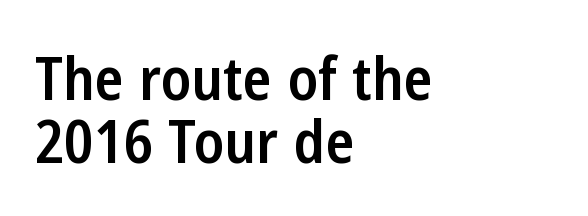
These lines stack with their left ends in a neat column. Decoration check: the copy has no underline. The letters advance in unequal steps, a hallmark of proportional type. A somewhat darkened texture: the type is semibold rather than bold. In terms of letterspacing, this is plain default setting. Characters remain perfectly vertical along every line.
